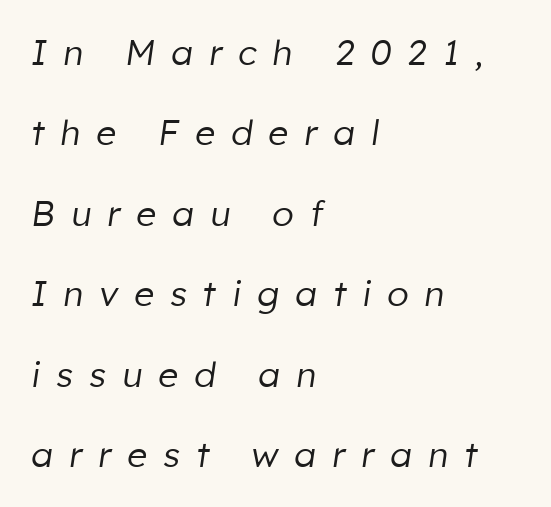
Observe the lean: these are italic letterforms. No word sits above an underline. Alignment: flush left. Is this a fixed-width face? No — the glyphs have proportional, varying widths.
